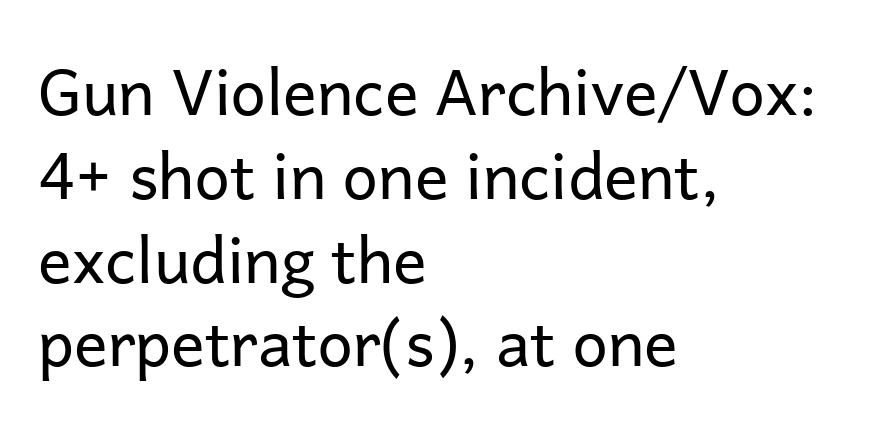
{"serif": "no", "italic": "no", "bold": "no", "weight": "regular", "width": "normal", "stroke_contrast": "low", "x_height": "medium", "monospaced": "no", "underline": "no", "align": "left", "line_spacing": "normal", "line_spacing_ratio": 1.33, "letter_spacing": "normal", "letter_spacing_em": 0.0, "glyph_px": 63}
